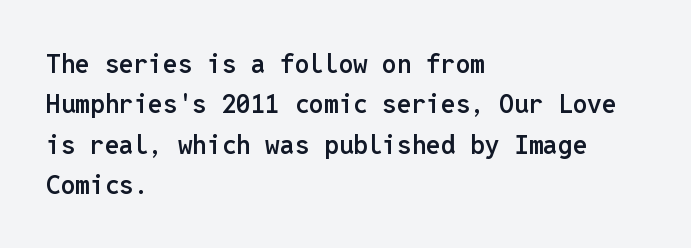
{"italic": "no", "bold": "semi", "underline": "no", "align": "left", "line_spacing": "normal", "line_spacing_ratio": 1.55, "letter_spacing": "normal", "letter_spacing_em": 0.0, "glyph_px": 26}
